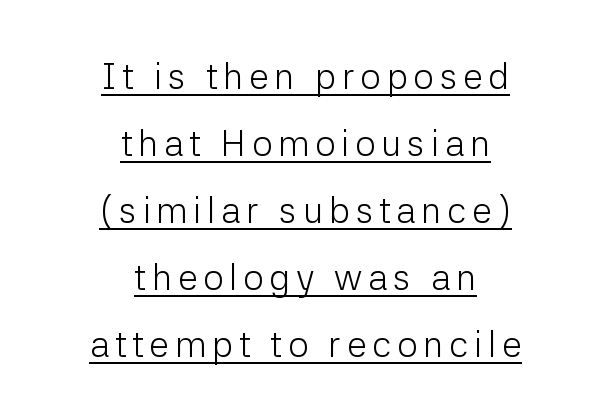
The image shows 36 px light sans-serif type, upright; set centered, line spacing 1.86x, underlined; low stroke contrast and a medium x-height.
